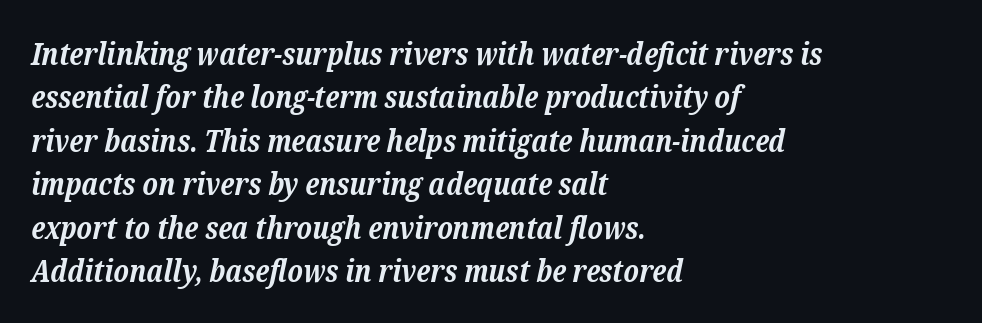
The image shows 31 px bold serif type, italic (leaning right); set left-aligned, normal line spacing (1.4x), normal letter spacing, not underlined; low stroke contrast and a medium x-height.
